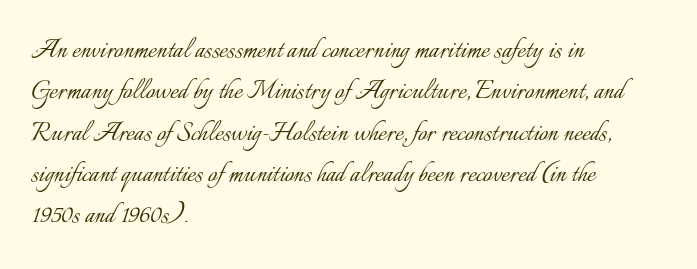
{"bold": "no", "weight": "light", "width": "normal", "stroke_contrast": "low", "x_height": "small", "monospaced": "no", "underline": "no", "align": "left", "line_spacing": "normal", "line_spacing_ratio": 1.29, "letter_spacing": "normal", "letter_spacing_em": 0.0, "glyph_px": 32}
